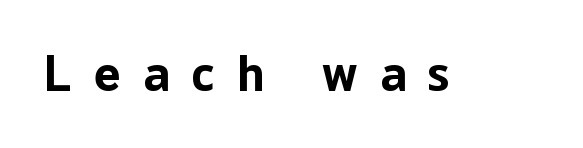
{"serif": "no", "italic": "no", "bold": "yes", "weight": "bold", "width": "normal", "stroke_contrast": "low", "x_height": "medium", "monospaced": "no", "underline": "no", "letter_spacing": "wide", "letter_spacing_em": 0.45, "glyph_px": 50}
